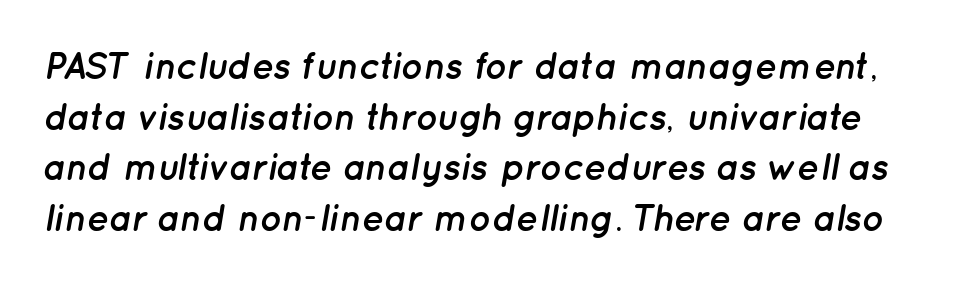
The image shows 37 px semibold type, italic (leaning right); set normal line spacing (1.37x), normal letter spacing, not underlined; low stroke contrast and a medium x-height.
